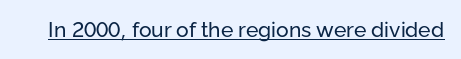
The image shows 21 px text type, upright; set normal letter spacing, underlined.
